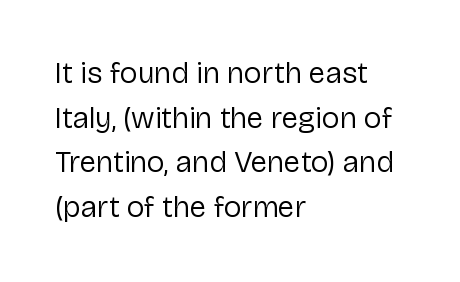
The image shows 30 px regular-weight sans-serif type, upright; set left-aligned, normal line spacing (1.49x), normal letter spacing, not underlined; low stroke contrast and a medium x-height.
